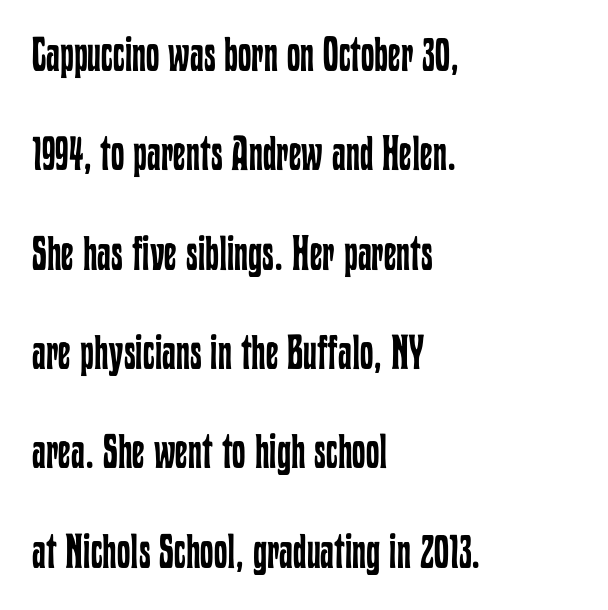
The image shows 48 px regular-weight, condensed type, upright; set left-aligned, loose line spacing (2.07x), normal letter spacing, not underlined; low stroke contrast and a medium x-height.
